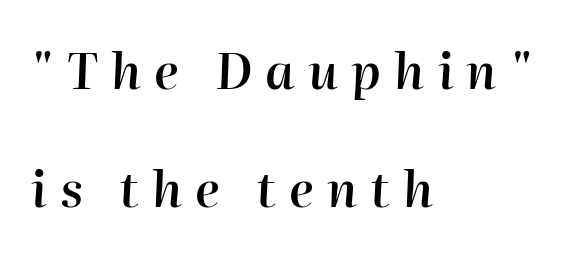
Q: Is the text bold? A: Semi-bold.
Q: Is the text italic (slanted)? A: Yes, it leans right by about 2 degrees.
Q: Is the text underlined? A: No.
Q: How is the paragraph aligned? A: Left-aligned.
Q: Is the spacing between letters normal or unusually wide? A: Unusually wide.
Q: Is the spacing between lines tight, normal or loose? A: Loose.
Q: Width (condensed, normal, or wide)? A: Normal.
Q: Stroke contrast? A: High.
Q: x-height? A: Medium.
Q: Monospaced? A: No.
